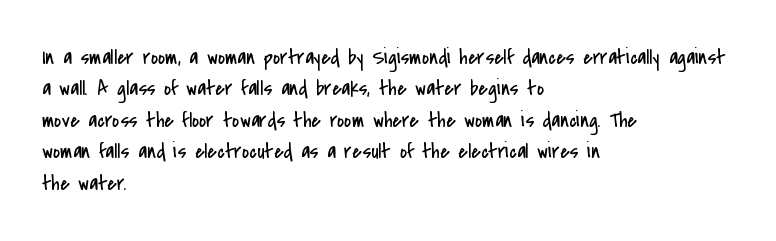
Q: Is the text bold? A: No.
Q: Is the text italic (slanted)? A: No, it is upright.
Q: Is the text underlined? A: No.
Q: How is the paragraph aligned? A: Left-aligned.
Q: Is the spacing between letters normal or unusually wide? A: Normal.
Q: Is the spacing between lines tight, normal or loose? A: Normal.
